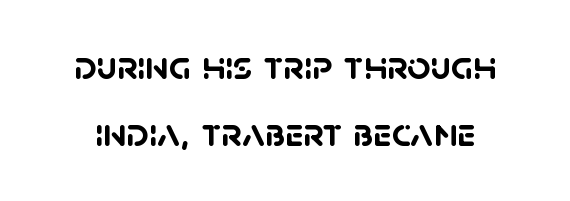
How are the letters spaced? Ordinarily, with no added tracking. The line-height multiplier appears to be the usual default. A dark, heavy texture on the line: the type is bold. The font family rendered here belongs to the sans-serif group. Check under the words: just untouched page. Think of a printed novel: that variable character pitch is what you see here.
